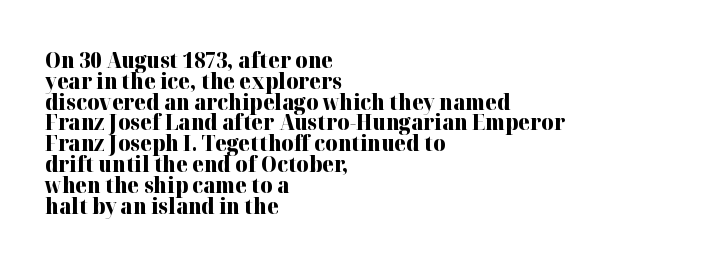
You can tell it's not italic because the verticals are truly vertical. This sample uses plain, unmodified letter spacing. The rendering anchors every line to the left-hand side. Compared with an ordinary text face, these strokes are far heavier — a full bold.
